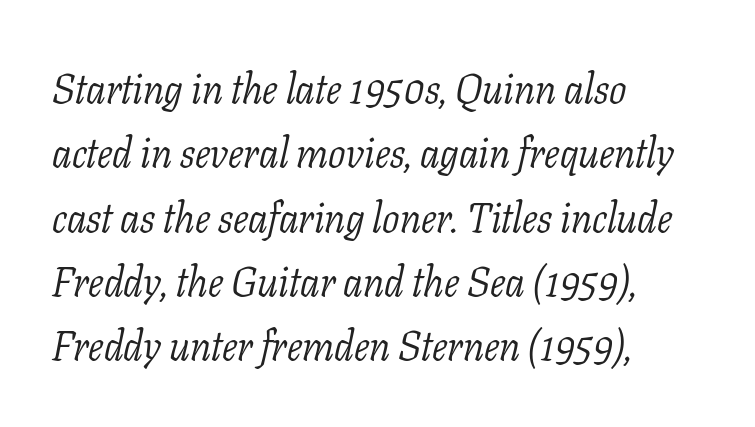
{"serif": "yes", "italic": "yes", "lean": "right", "slant_degrees": 11, "bold": "no", "weight": "light", "width": "normal", "stroke_contrast": "low", "x_height": "medium", "monospaced": "no", "underline": "no", "align": "left", "line_spacing": "normal", "line_spacing_ratio": 1.57, "letter_spacing": "normal", "letter_spacing_em": 0.0, "glyph_px": 41}
